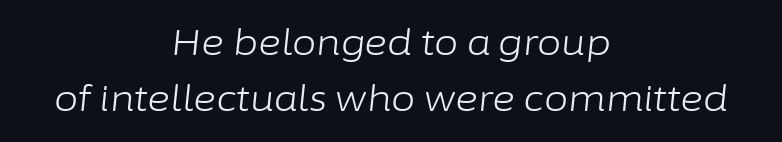
{"italic": "yes", "lean": "right", "slant_degrees": 6, "bold": "no", "weight": "light", "width": "normal", "stroke_contrast": "low", "x_height": "medium", "monospaced": "no", "underline": "no", "align": "center", "line_spacing": "normal", "line_spacing_ratio": 1.61, "letter_spacing": "normal", "letter_spacing_em": 0.0, "glyph_px": 35}
